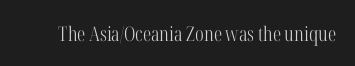
Q: Is the text bold? A: No.
Q: Is the text italic (slanted)? A: No, it is upright.
Q: Is the text underlined? A: No.
Q: Is the spacing between letters normal or unusually wide? A: Normal.
